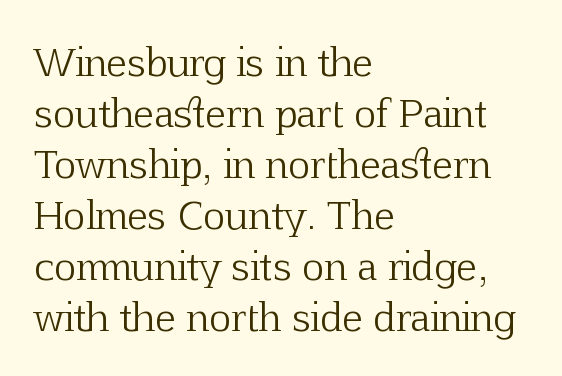
{"serif": "yes", "italic": "no", "bold": "no", "weight": "light", "width": "normal", "stroke_contrast": "low", "x_height": "medium", "monospaced": "no", "underline": "no", "align": "left", "line_spacing": "normal", "line_spacing_ratio": 1.34, "letter_spacing": "normal", "letter_spacing_em": 0.0, "glyph_px": 38}
